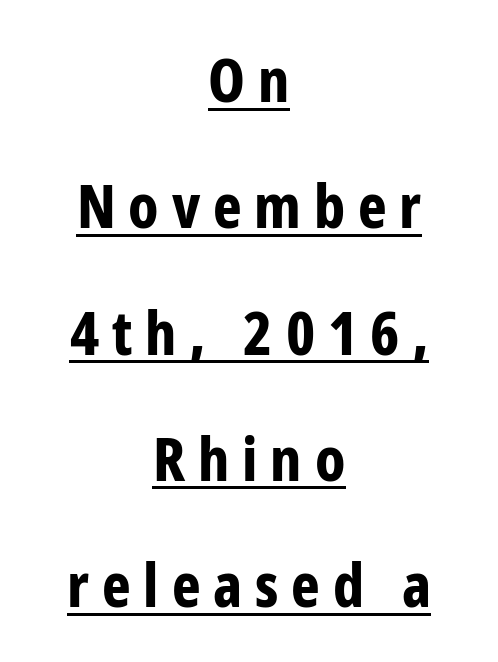
The image shows 61 px bold, condensed sans-serif type, upright; set centered, loose line spacing (2.07x), unusually wide letter spacing (+0.21 em), underlined; low stroke contrast and a medium x-height.
